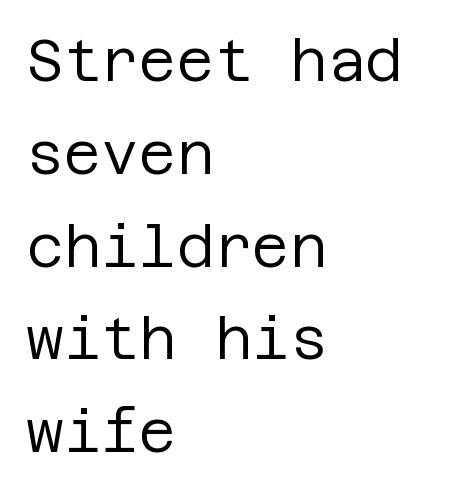
Q: Is the text bold? A: No.
Q: Is the text italic (slanted)? A: No, it is upright.
Q: Is the typeface a serif or a sans-serif typeface? A: Sans-serif.
Q: Is the text underlined? A: No.
Q: How is the paragraph aligned? A: Left-aligned.
Q: Is the spacing between letters normal or unusually wide? A: Normal.
Q: Is the spacing between lines tight, normal or loose? A: Normal.
Q: Width (condensed, normal, or wide)? A: Normal.
Q: Stroke contrast? A: Low.
Q: x-height? A: Large.
